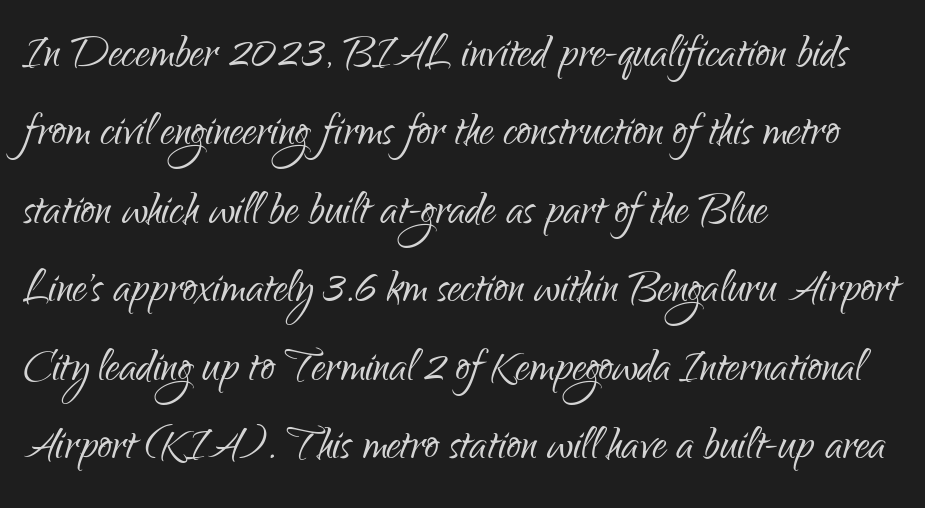
Q: Is the text bold? A: No.
Q: Is the text italic (slanted)? A: Yes.
Q: Is the typeface a serif or a sans-serif typeface? A: Sans-serif.
Q: Is the text underlined? A: No.
Q: How is the paragraph aligned? A: Left-aligned.
Q: Is the spacing between letters normal or unusually wide? A: Normal.
Q: Is the spacing between lines tight, normal or loose? A: Normal.
Q: Width (condensed, normal, or wide)? A: Condensed.
Q: Stroke contrast? A: Low.
Q: x-height? A: Small.
Q: Monospaced? A: No.
